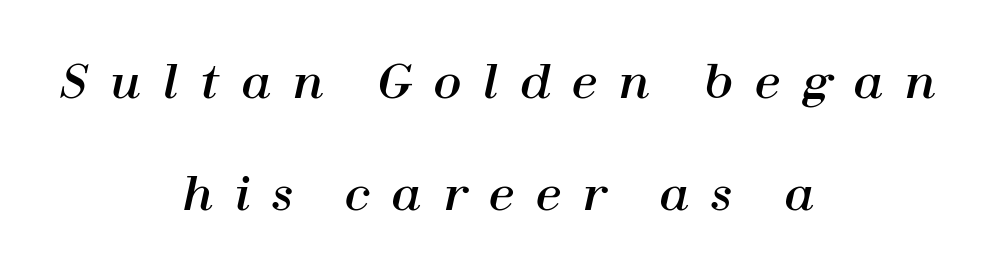
Q: Is the text italic (slanted)? A: Yes, it leans right by about 12 degrees.
Q: Is the text underlined? A: No.
Q: How is the paragraph aligned? A: Centered.
Q: Is the spacing between letters normal or unusually wide? A: Unusually wide.
Q: Is the spacing between lines tight, normal or loose? A: Loose.
Q: Width (condensed, normal, or wide)? A: Normal.
Q: Stroke contrast? A: High.
Q: x-height? A: Medium.
Q: Monospaced? A: No.
